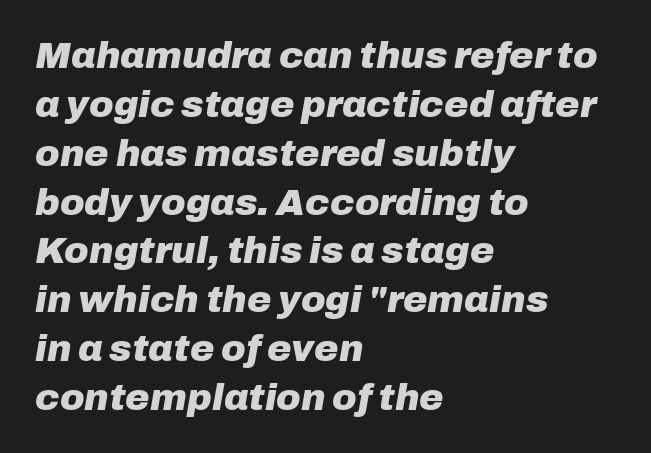
The image shows 37 px heavy type, italic (leaning right); set left-aligned, normal line spacing (1.32x), normal letter spacing, not underlined; low stroke contrast and a medium x-height.
